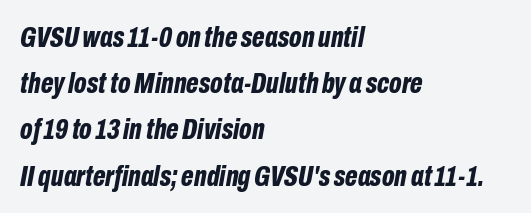
{"italic": "yes", "lean": "right", "slant_degrees": 10, "bold": "yes", "weight": "bold", "width": "condensed", "stroke_contrast": "low", "x_height": "medium", "monospaced": "no", "underline": "no", "align": "left", "line_spacing": "normal", "line_spacing_ratio": 1.54, "letter_spacing": "normal", "letter_spacing_em": 0.0, "glyph_px": 30}
